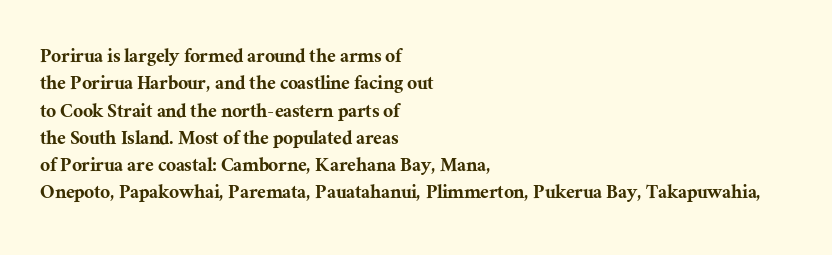
{"italic": "no", "underline": "no", "align": "left", "line_spacing_ratio": 1.24, "letter_spacing": "normal", "letter_spacing_em": 0.0, "glyph_px": 22}
